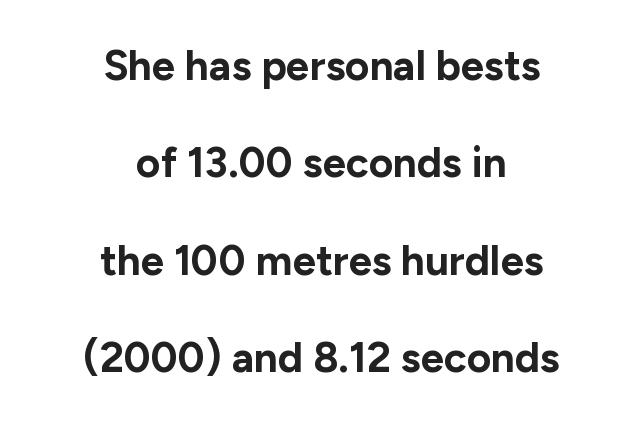
Is this a fixed-width face? No — the glyphs have proportional, varying widths. Heavy-handed strokes throughout: this text is bold. The paragraph has two soft edges and a firm central axis. Check the space under the baseline: it is left empty. The space between consecutive lines is lavish.
